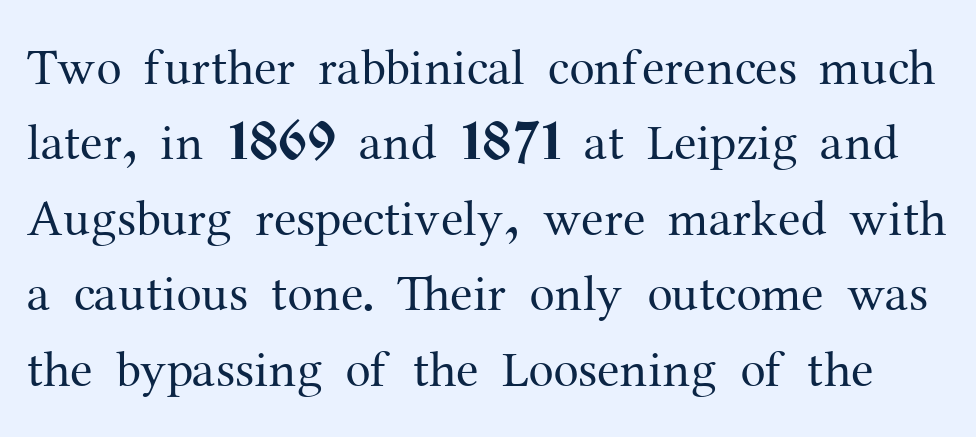
{"serif": "yes", "italic": "no", "bold": "no", "weight": "regular", "width": "normal", "stroke_contrast": "medium", "x_height": "medium", "monospaced": "no", "underline": "no", "line_spacing": "normal", "line_spacing_ratio": 1.48, "letter_spacing": "normal", "letter_spacing_em": 0.0, "glyph_px": 51}
